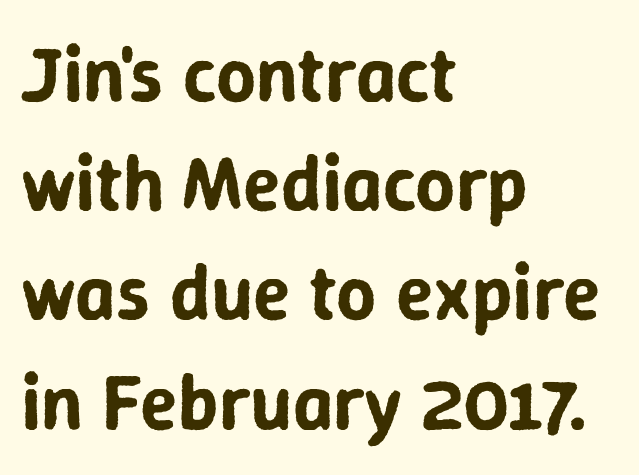
The image shows 78 px sans-serif type, upright; set left-aligned, normal line spacing (1.4x), normal letter spacing, not underlined; low stroke contrast and a medium x-height.
